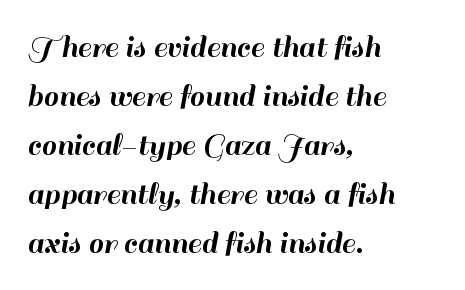
Q: Is the text italic (slanted)? A: Yes.
Q: Is the typeface a serif or a sans-serif typeface? A: Sans-serif.
Q: Is the text underlined? A: No.
Q: How is the paragraph aligned? A: Left-aligned.
Q: Is the spacing between letters normal or unusually wide? A: Normal.
Q: Is the spacing between lines tight, normal or loose? A: Normal.
Q: Width (condensed, normal, or wide)? A: Normal.
Q: Stroke contrast? A: High.
Q: x-height? A: Small.
Q: Monospaced? A: No.
